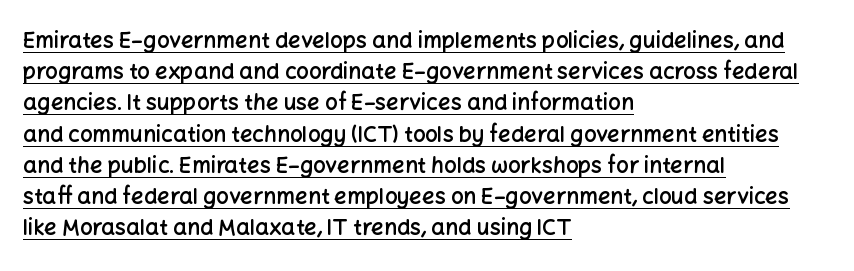
You can tell it's not italic because the verticals are truly vertical. The line-height multiplier appears to be the usual default. All the whitespace from short lines collects on the right. Each word holds together tightly as a unit, with standard inter-letter gaps. As a designer I'd log this as weight 600, semibold. Descenders here cross a horizontal rule under the line.
